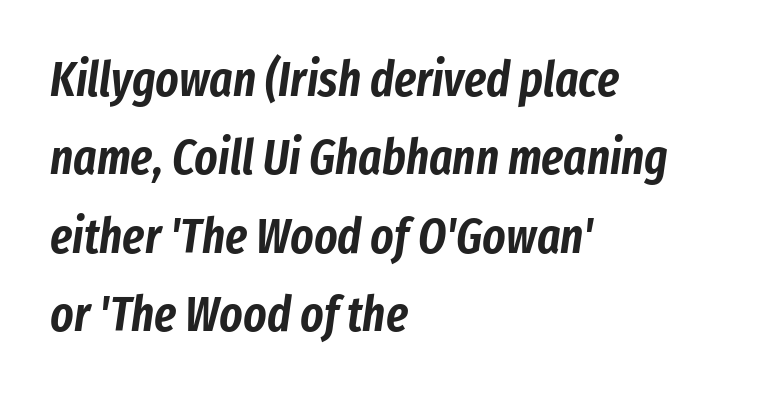
Q: Is the text italic (slanted)? A: Yes, it leans right by about 8 degrees.
Q: Is the text underlined? A: No.
Q: How is the paragraph aligned? A: Left-aligned.
Q: Is the spacing between letters normal or unusually wide? A: Normal.
Q: Is the spacing between lines tight, normal or loose? A: Normal.
Q: Width (condensed, normal, or wide)? A: Condensed.
Q: Stroke contrast? A: Low.
Q: x-height? A: Medium.
Q: Monospaced? A: No.
